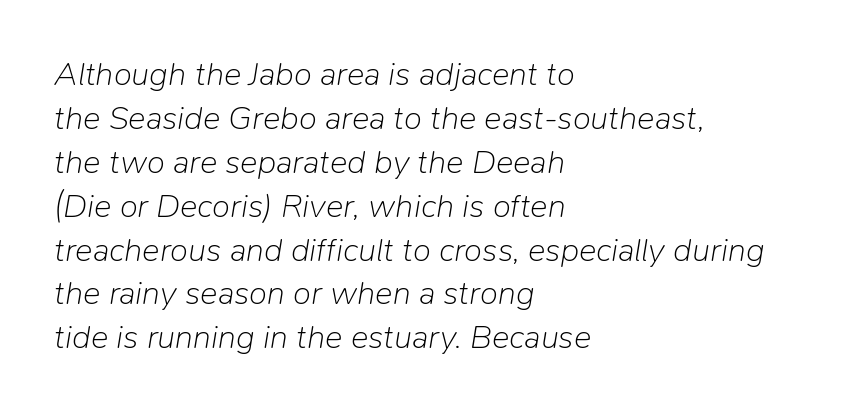
What stands out about the letter spacing? Nothing — it is the standard amount. You could not count columns in this text — the font is proportionally spaced. The text block is weighted toward the left margin, trailing off unevenly rightward. The strip under each line holds only bare page.
